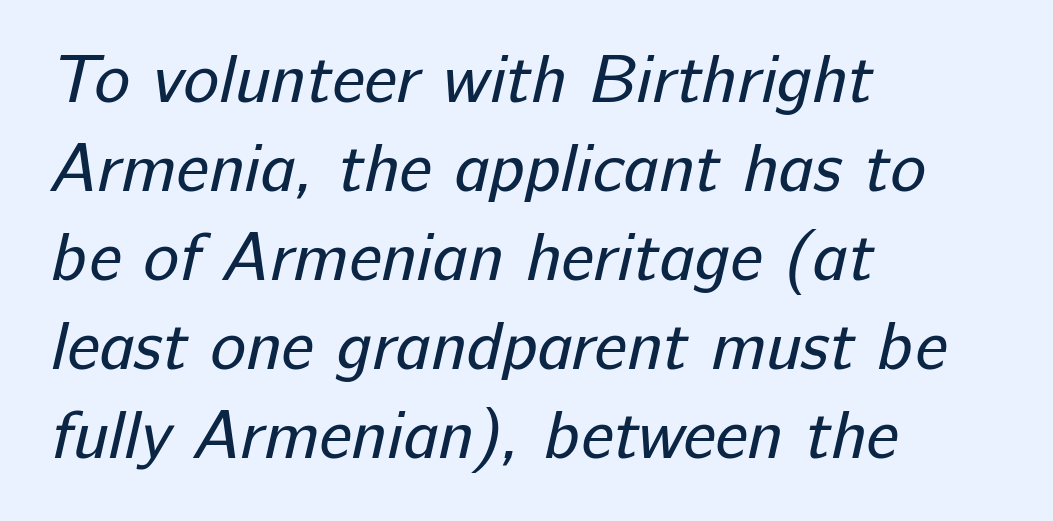
The passage shown has conventional tracking throughout. This sample keeps an unexceptional amount of space between lines. Serifs: no, the terminals of the letterforms are clean. This sample has the flowing, uneven cadence of proportional lettering.
